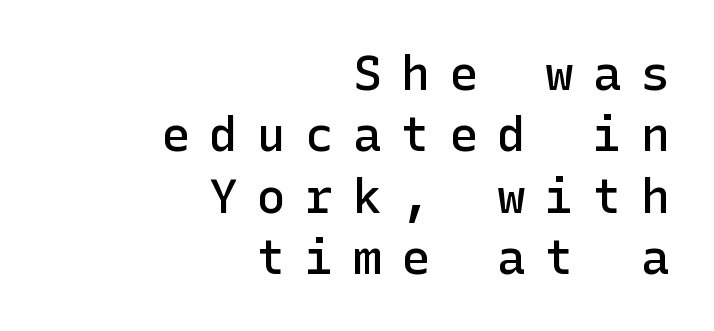
Short note: letters widely spaced. Quick note: not italic, upright. These lines stack with their right ends in a neat column. The lines sit at an ordinary, default distance from one another.
